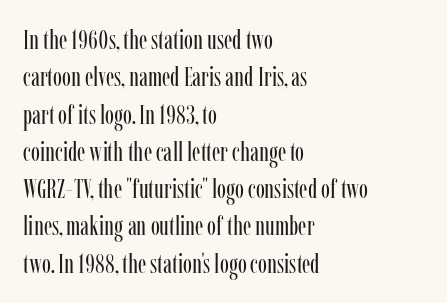
Q: Is the text bold? A: No.
Q: Is the text italic (slanted)? A: No, it is upright.
Q: Is the text underlined? A: No.
Q: How is the paragraph aligned? A: Left-aligned.
Q: Is the spacing between letters normal or unusually wide? A: Normal.
Q: Is the spacing between lines tight, normal or loose? A: Normal.
